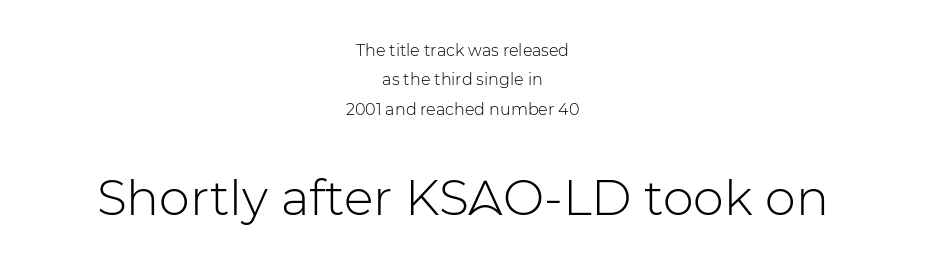
{"serif": "no", "italic": "no", "bold": "no", "weight": "light", "width": "normal", "stroke_contrast": "low", "x_height": "medium", "monospaced": "no", "underline": "no", "align": "center", "line_spacing_ratio": 1.83, "letter_spacing": "normal", "letter_spacing_em": 0.0, "larger_block": "second", "size_ratio": 3.06, "glyph_px": 49}
